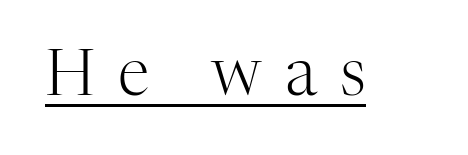
The image shows 64 px light serif type, upright; set unusually wide letter spacing (+0.36 em), underlined; high stroke contrast and a medium x-height.
